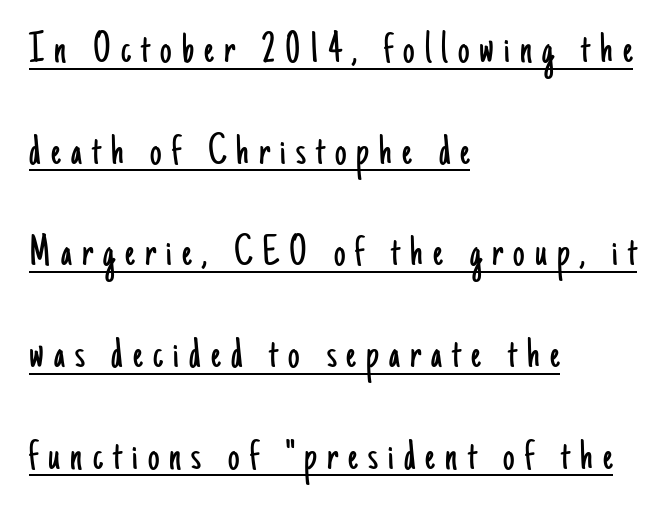
Q: Is the text bold? A: No.
Q: Is the text italic (slanted)? A: No, it is upright.
Q: Is the typeface a serif or a sans-serif typeface? A: Sans-serif.
Q: Is the text underlined? A: Yes.
Q: How is the paragraph aligned? A: Left-aligned.
Q: Is the spacing between letters normal or unusually wide? A: Unusually wide.
Q: Is the spacing between lines tight, normal or loose? A: Loose.
Q: Width (condensed, normal, or wide)? A: Condensed.
Q: Stroke contrast? A: Low.
Q: x-height? A: Small.
Q: Monospaced? A: No.
